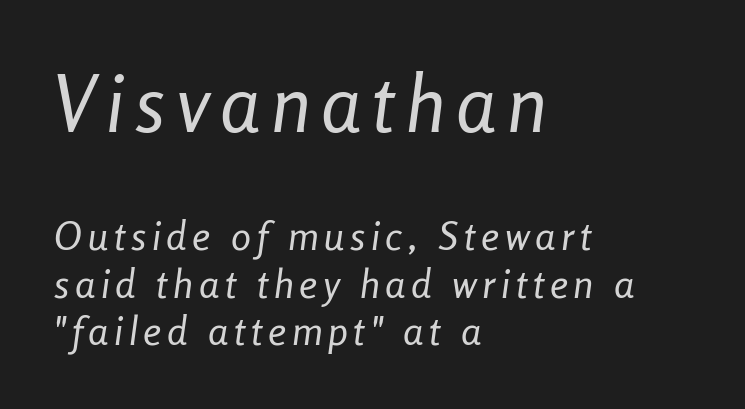
Q: Is the text bold? A: No.
Q: Is the text italic (slanted)? A: Yes, it leans right by about 8 degrees.
Q: Is the text underlined? A: No.
Q: How is the paragraph aligned? A: Left-aligned.
Q: Which block of text is set in a larger size, the first (top) or the second (bottom)? A: The first (top) one.
Q: Width (condensed, normal, or wide)? A: Condensed.
Q: Stroke contrast? A: Low.
Q: x-height? A: Medium.
Q: Monospaced? A: No.
